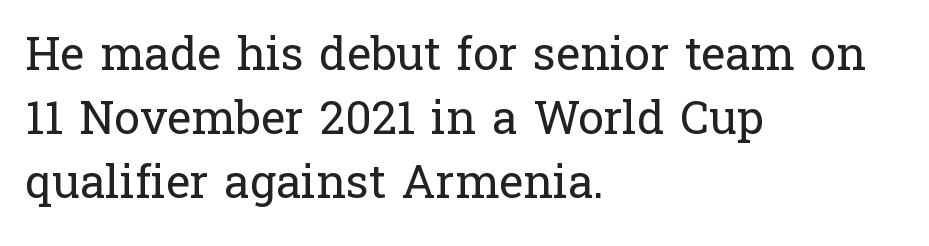
Has an underline been added? It has not. The letters sit at their default tracking, neither squeezed nor spread. Upright lettering throughout. Casual observation: everything's shoved over to the left. The letters look calm and open, with moderate or lighter stems.
